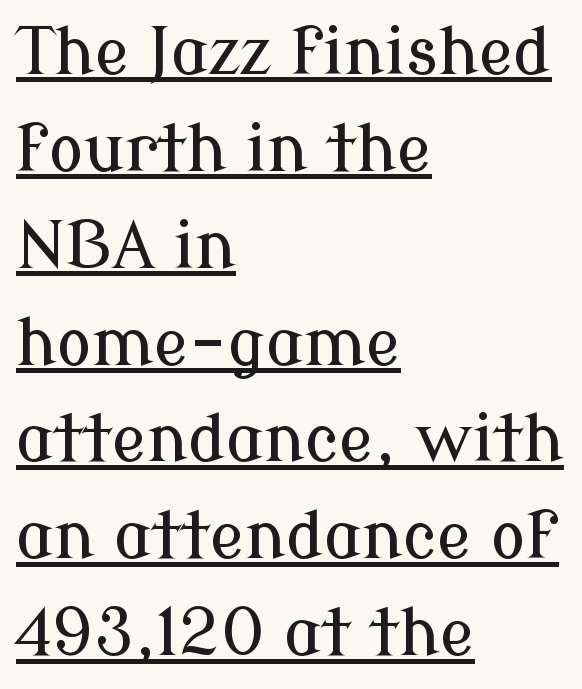
{"serif": "yes", "italic": "no", "width": "normal", "stroke_contrast": "low", "x_height": "medium", "monospaced": "no", "underline": "yes", "align": "left", "line_spacing": "normal", "line_spacing_ratio": 1.49, "letter_spacing": "normal", "letter_spacing_em": 0.0, "glyph_px": 65}
